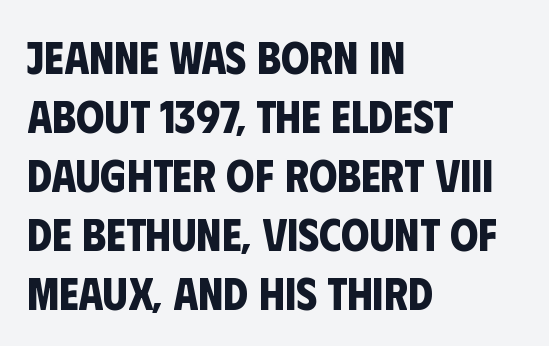
Q: Is the text bold? A: Yes.
Q: Is the typeface a serif or a sans-serif typeface? A: Sans-serif.
Q: Is the text underlined? A: No.
Q: How is the paragraph aligned? A: Left-aligned.
Q: Is the spacing between letters normal or unusually wide? A: Normal.
Q: Is the spacing between lines tight, normal or loose? A: Normal.
Q: Width (condensed, normal, or wide)? A: Condensed.
Q: Stroke contrast? A: Low.
Q: x-height? A: Large.
Q: Monospaced? A: No.
